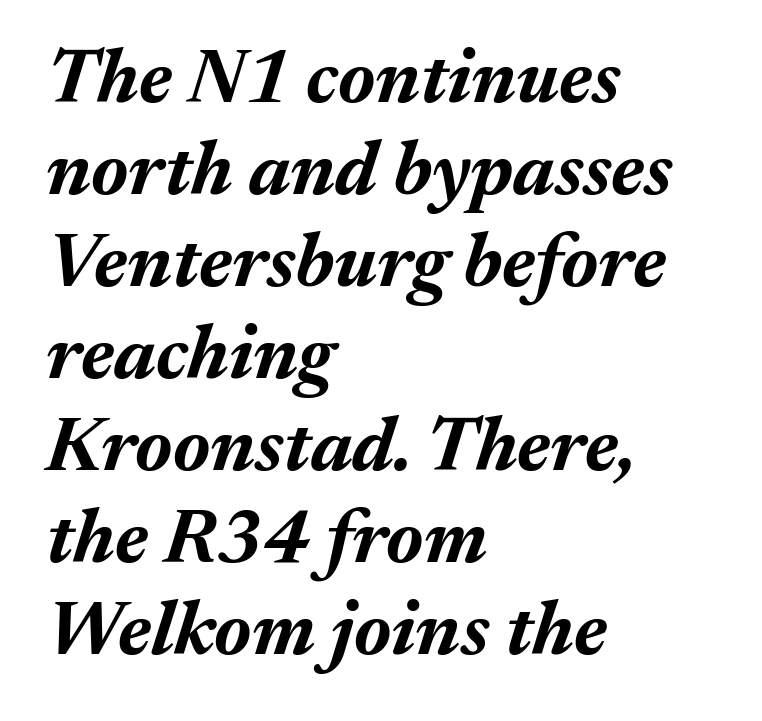
{"italic": "yes", "lean": "right", "slant_degrees": 17, "bold": "yes", "weight": "bold", "width": "normal", "stroke_contrast": "medium", "x_height": "medium", "monospaced": "no", "underline": "no", "align": "left", "line_spacing_ratio": 1.21, "letter_spacing": "normal", "letter_spacing_em": 0.0, "glyph_px": 76}
